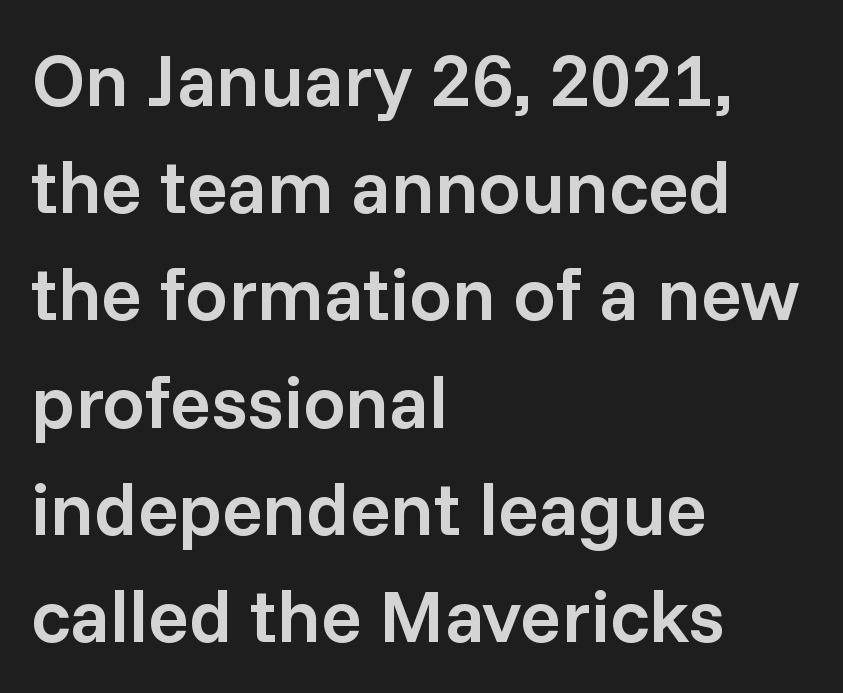
{"serif": "no", "italic": "no", "bold": "semi", "weight": "semibold", "width": "normal", "stroke_contrast": "low", "x_height": "medium", "monospaced": "no", "underline": "no", "align": "left", "line_spacing": "normal", "line_spacing_ratio": 1.43, "letter_spacing": "normal", "letter_spacing_em": 0.0, "glyph_px": 75}
